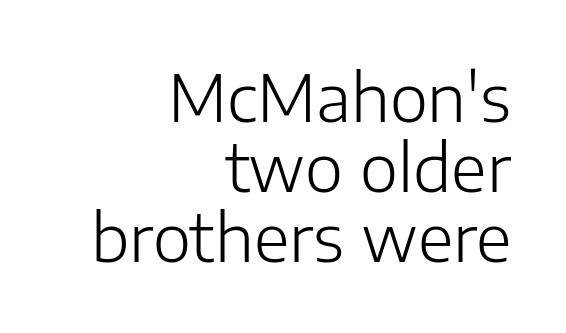
Characters follow at the spacing the type designer built in. Is this a sans? Yes — the strokes have no serifs. A bare baseline throughout the passage. The type sits square on the baseline with zero lean. The rag falls on the left side of this text block.
